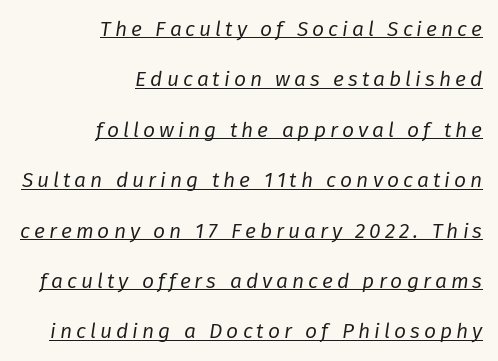
Q: Is the text bold? A: No.
Q: Is the text italic (slanted)? A: Yes, it leans right by about 8 degrees.
Q: Is the text underlined? A: Yes.
Q: How is the paragraph aligned? A: Right-aligned.
Q: Is the spacing between lines tight, normal or loose? A: Loose.
